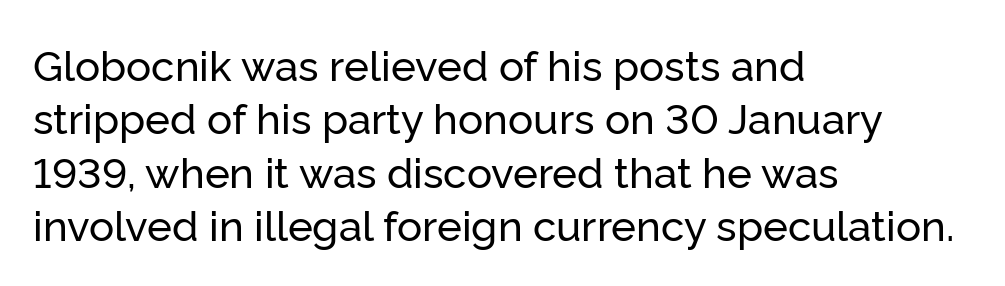
The designer left line spacing at the default. Letter spacing: default. Quick note: underline off. Notice how the stems are strictly vertical — no italics here. The passage shown is typed in a proportional face where columns would drift. The passage shown is typeset with a sans-serif family.
